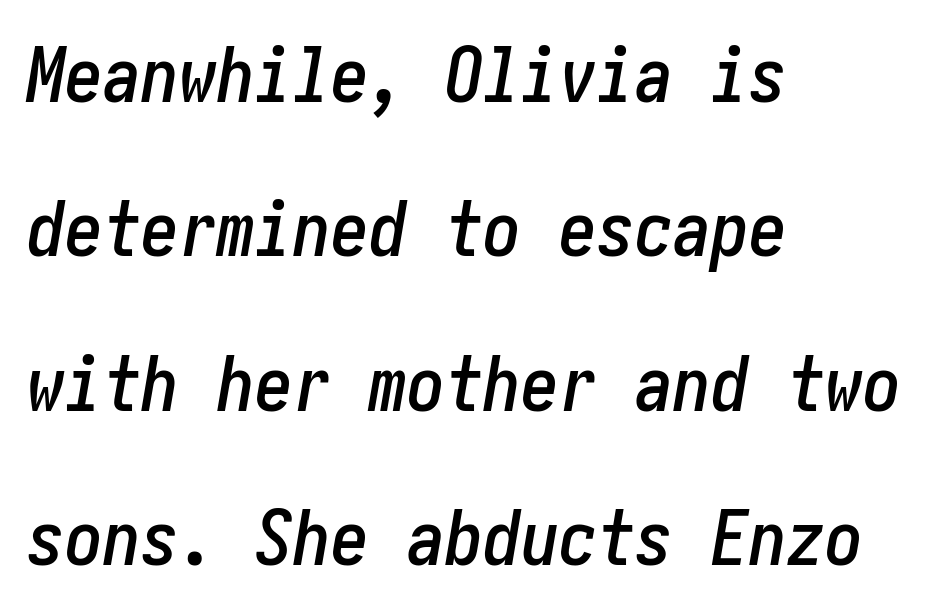
The image shows 76 px condensed type, italic (leaning right); set left-aligned, loose line spacing (2.03x), normal letter spacing, not underlined; low stroke contrast and a medium x-height.
